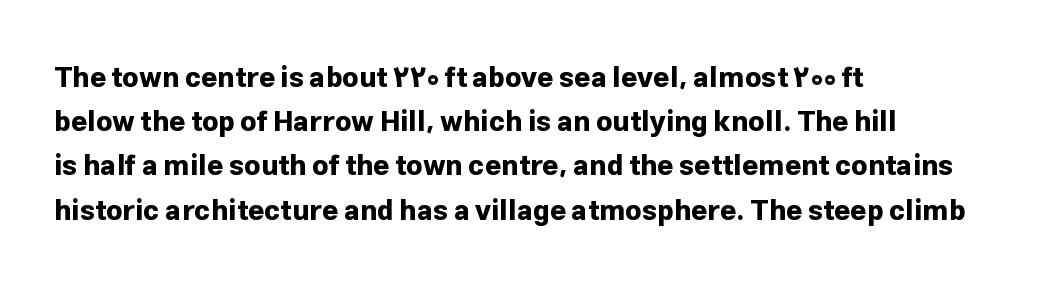
Q: Is the text bold? A: Yes.
Q: Is the text italic (slanted)? A: No, it is upright.
Q: Is the typeface a serif or a sans-serif typeface? A: Sans-serif.
Q: Is the text underlined? A: No.
Q: How is the paragraph aligned? A: Left-aligned.
Q: Is the spacing between letters normal or unusually wide? A: Normal.
Q: Is the spacing between lines tight, normal or loose? A: Normal.
Q: Width (condensed, normal, or wide)? A: Normal.
Q: Stroke contrast? A: Low.
Q: x-height? A: Medium.
Q: Monospaced? A: No.
